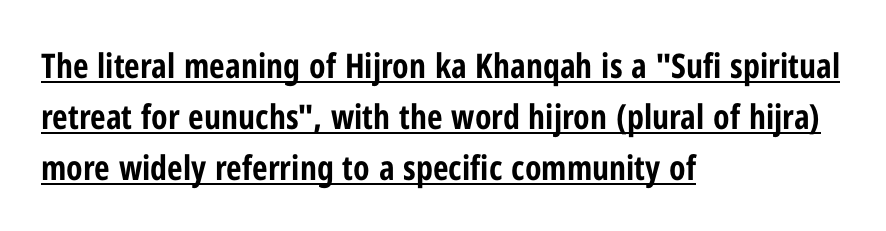
{"serif": "no", "italic": "no", "bold": "yes", "weight": "bold", "width": "condensed", "stroke_contrast": "low", "x_height": "medium", "monospaced": "no", "underline": "yes", "align": "left", "line_spacing": "normal", "line_spacing_ratio": 1.5, "letter_spacing": "normal", "letter_spacing_em": 0.0, "glyph_px": 34}
